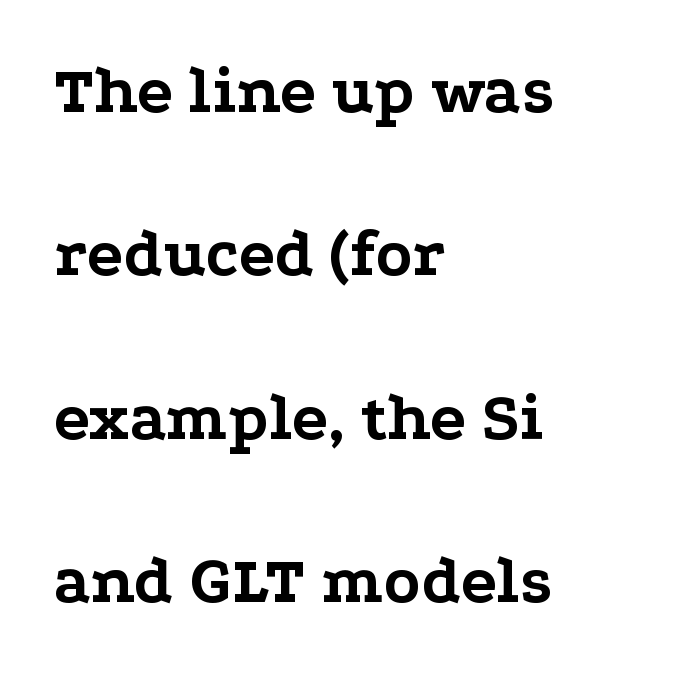
{"serif": "yes", "italic": "no", "bold": "yes", "weight": "bold", "width": "wide", "stroke_contrast": "low", "x_height": "medium", "monospaced": "no", "underline": "no", "align": "left", "line_spacing": "loose", "line_spacing_ratio": 2.44, "letter_spacing": "normal", "letter_spacing_em": 0.0, "glyph_px": 67}
